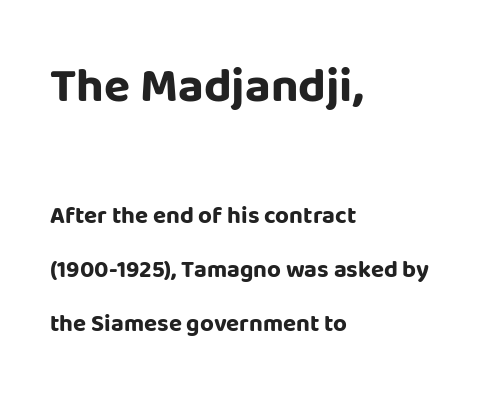
Q: Is the text bold? A: Yes.
Q: Is the text italic (slanted)? A: No, it is upright.
Q: Is the typeface a serif or a sans-serif typeface? A: Sans-serif.
Q: Is the text underlined? A: No.
Q: How is the paragraph aligned? A: Left-aligned.
Q: Is the spacing between letters normal or unusually wide? A: Normal.
Q: Is the spacing between lines tight, normal or loose? A: Loose.
Q: Which block of text is set in a larger size, the first (top) or the second (bottom)? A: The first (top) one.
Q: Width (condensed, normal, or wide)? A: Normal.
Q: Stroke contrast? A: Low.
Q: x-height? A: Large.
Q: Monospaced? A: No.
